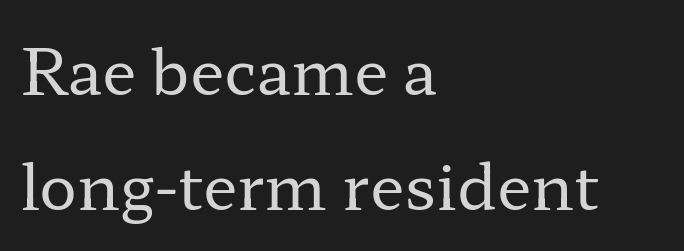
{"serif": "yes", "italic": "no", "bold": "no", "weight": "regular", "width": "wide", "stroke_contrast": "low", "x_height": "medium", "monospaced": "no", "underline": "no", "align": "left", "line_spacing_ratio": 1.83, "letter_spacing": "normal", "letter_spacing_em": 0.0, "glyph_px": 63}
